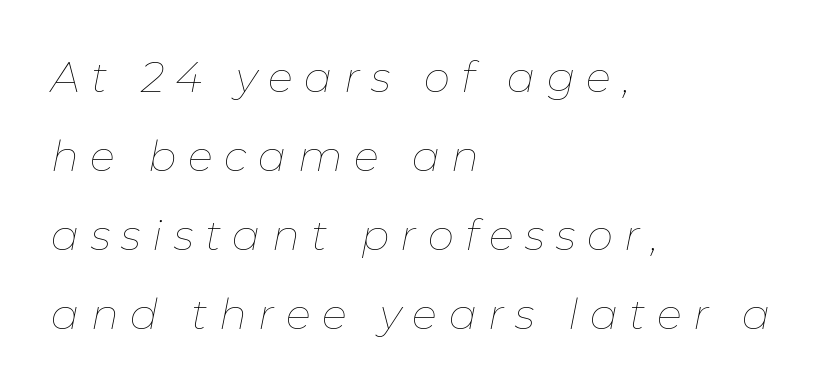
{"italic": "yes", "lean": "right", "slant_degrees": 11, "bold": "no", "weight": "thin", "width": "normal", "stroke_contrast": "low", "x_height": "medium", "monospaced": "no", "underline": "no", "align": "left", "line_spacing_ratio": 1.88, "letter_spacing": "wide", "letter_spacing_em": 0.27, "glyph_px": 42}
